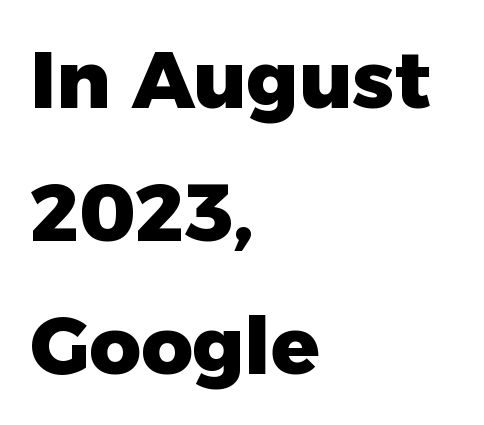
The image shows 80 px heavy sans-serif type, upright; set left-aligned, normal line spacing (1.66x), normal letter spacing, not underlined; low stroke contrast and a medium x-height.
